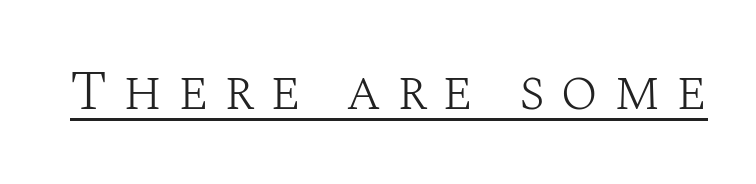
{"serif": "yes", "italic": "no", "bold": "no", "weight": "light", "width": "normal", "stroke_contrast": "medium", "x_height": "large", "monospaced": "no", "underline": "yes", "letter_spacing": "wide", "letter_spacing_em": 0.28, "glyph_px": 56}
